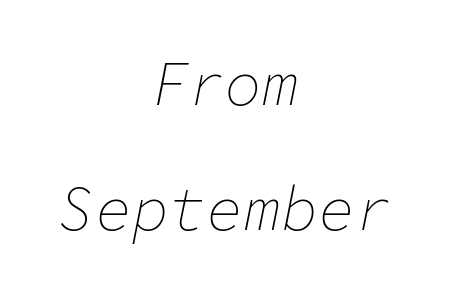
Q: Is the text bold? A: No.
Q: Is the text italic (slanted)? A: Yes, it leans right by about 11 degrees.
Q: Is the text underlined? A: No.
Q: How is the paragraph aligned? A: Centered.
Q: Is the spacing between letters normal or unusually wide? A: Normal.
Q: Is the spacing between lines tight, normal or loose? A: Loose.
Q: Width (condensed, normal, or wide)? A: Normal.
Q: Stroke contrast? A: Low.
Q: x-height? A: Medium.
Q: Monospaced? A: Yes.
